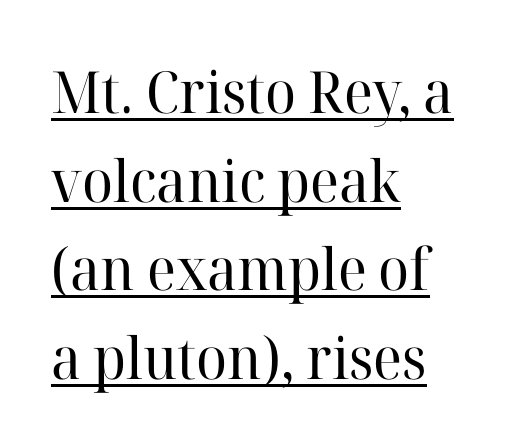
Q: Is the text bold? A: No.
Q: Is the text italic (slanted)? A: No, it is upright.
Q: Is the typeface a serif or a sans-serif typeface? A: Serif.
Q: Is the text underlined? A: Yes.
Q: How is the paragraph aligned? A: Left-aligned.
Q: Is the spacing between letters normal or unusually wide? A: Normal.
Q: Is the spacing between lines tight, normal or loose? A: Normal.
Q: Width (condensed, normal, or wide)? A: Normal.
Q: Stroke contrast? A: High.
Q: x-height? A: Medium.
Q: Monospaced? A: No.
